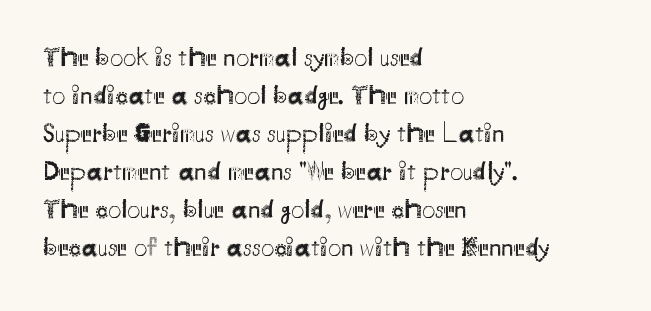
Visually the block forms a straight wall on the left and a jagged coastline on the right. Caption: standard tracking, unaltered. The type sits square on the baseline with zero lean. Weight: not bold — regular or lighter.
